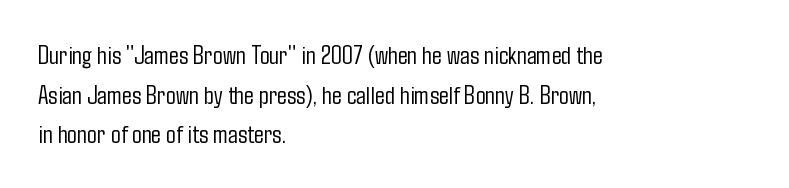
The block of text has a typical density, with ordinary space between rows. The line texture is even and compact thanks to regular tracking. Nothing heavy about these letters — not bold at all. Which margin do the lines hug? The left one — the right edge is uneven.
